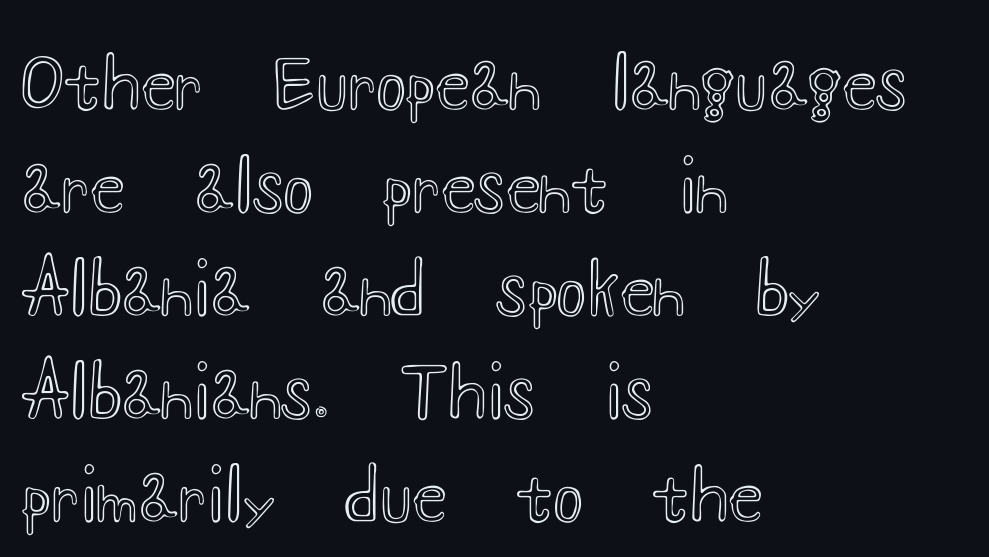
Is there much room between lines? A standard amount, neither cramped nor airy. Casual observation: everything's shoved over to the left. This sample has the flowing, uneven cadence of proportional lettering. How are the letters spaced? Ordinarily, with no added tracking. These lines were composed using upright roman letters.
